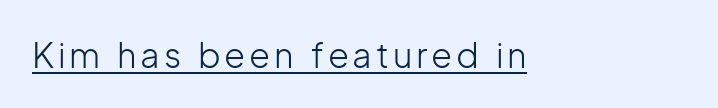
{"serif": "no", "italic": "no", "bold": "no", "weight": "light", "width": "normal", "stroke_contrast": "low", "x_height": "medium", "monospaced": "no", "underline": "yes", "glyph_px": 34}
